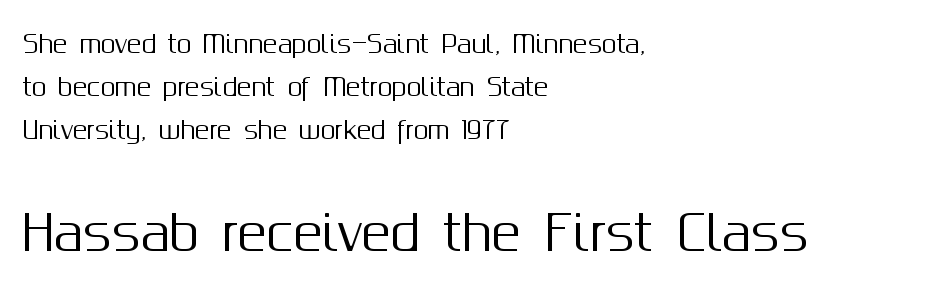
Only glyphs here, with clear space below each row. The lower block of text is set noticeably larger than the block above it. Students, note that the glyphs here touch the page at normal intervals. This sample has the flowing, uneven cadence of proportional lettering.
